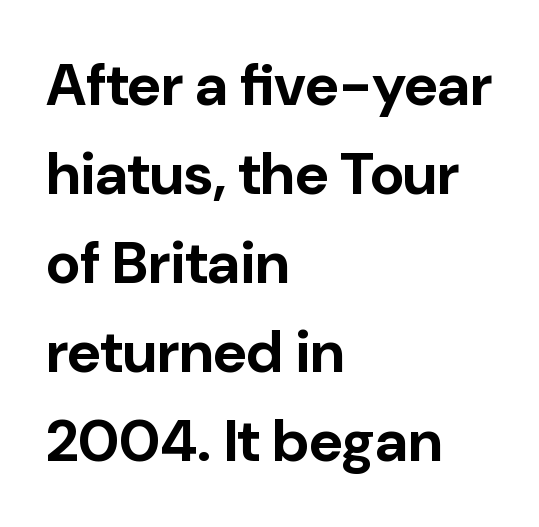
{"serif": "no", "italic": "no", "bold": "yes", "weight": "bold", "width": "normal", "stroke_contrast": "low", "x_height": "medium", "monospaced": "no", "underline": "no", "align": "left", "line_spacing": "normal", "line_spacing_ratio": 1.51, "letter_spacing": "normal", "letter_spacing_em": 0.0, "glyph_px": 59}
